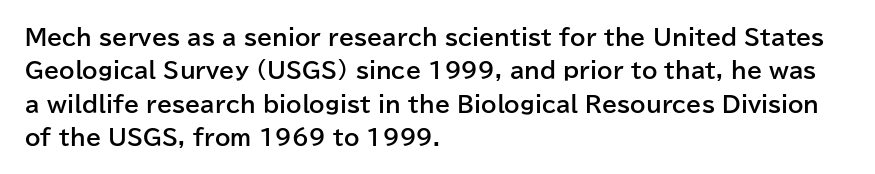
The strip under each line holds only bare page. Between one letter and the next there's only the usual sliver of space. Is there any slant? The stems are plumb. Plenty of ink on the page — the face is bold. Leading matches the norm, producing a regular column.
